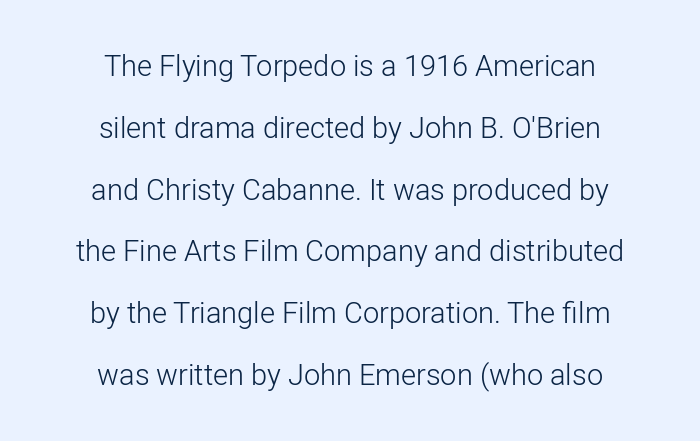
Classification — sans serif. Leading: increased. This rendering leaves character spacing at its baseline value. This sample uses an upright cut, with every glyph sitting square on the baseline.
